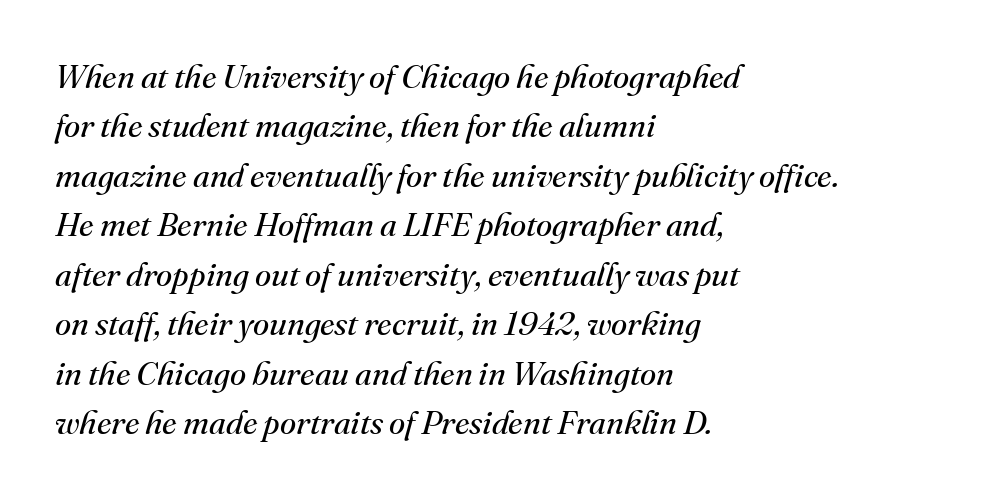
Q: Is the text bold? A: No.
Q: Is the text italic (slanted)? A: Yes, it leans right by about 16 degrees.
Q: Is the typeface a serif or a sans-serif typeface? A: Serif.
Q: Is the text underlined? A: No.
Q: How is the paragraph aligned? A: Left-aligned.
Q: Is the spacing between letters normal or unusually wide? A: Normal.
Q: Is the spacing between lines tight, normal or loose? A: Normal.
Q: Width (condensed, normal, or wide)? A: Normal.
Q: Stroke contrast? A: Medium.
Q: x-height? A: Small.
Q: Monospaced? A: No.
